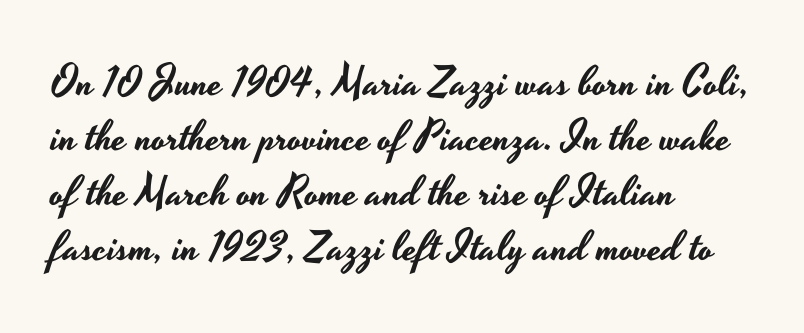
The image shows 42 px wide sans-serif type; set left-aligned, normal line spacing (1.31x), normal letter spacing, not underlined; low stroke contrast and a small x-height.
